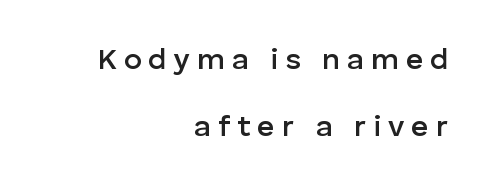
Q: Is the text bold? A: Semi-bold.
Q: Is the text italic (slanted)? A: No, it is upright.
Q: Is the typeface a serif or a sans-serif typeface? A: Sans-serif.
Q: Is the text underlined? A: No.
Q: How is the paragraph aligned? A: Right-aligned.
Q: Is the spacing between letters normal or unusually wide? A: Unusually wide.
Q: Is the spacing between lines tight, normal or loose? A: Loose.
Q: Width (condensed, normal, or wide)? A: Normal.
Q: Stroke contrast? A: Low.
Q: x-height? A: Medium.
Q: Monospaced? A: No.
